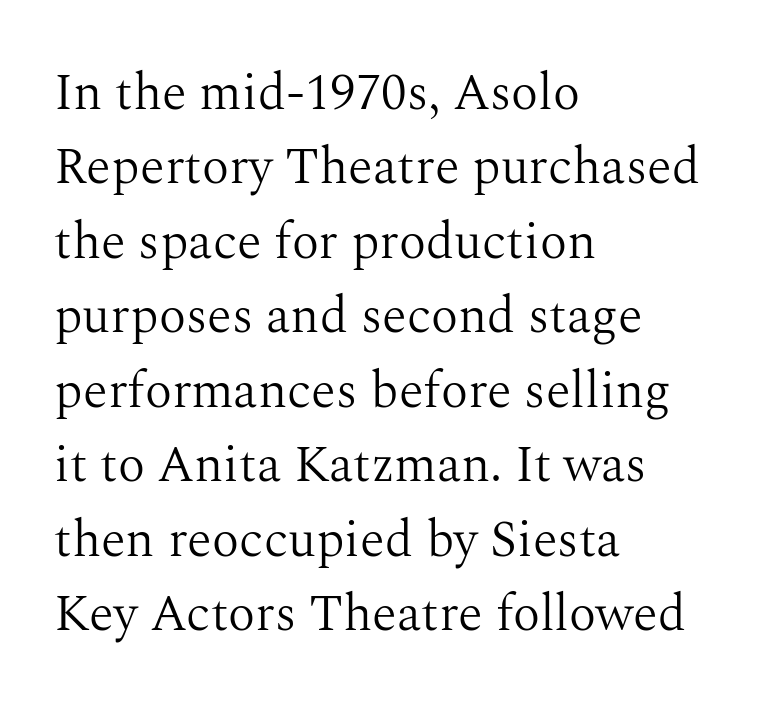
Q: Is the text bold? A: No.
Q: Is the text italic (slanted)? A: No, it is upright.
Q: Is the typeface a serif or a sans-serif typeface? A: Serif.
Q: Is the text underlined? A: No.
Q: How is the paragraph aligned? A: Left-aligned.
Q: Is the spacing between letters normal or unusually wide? A: Normal.
Q: Is the spacing between lines tight, normal or loose? A: Normal.
Q: Width (condensed, normal, or wide)? A: Normal.
Q: Stroke contrast? A: Medium.
Q: x-height? A: Medium.
Q: Monospaced? A: No.
